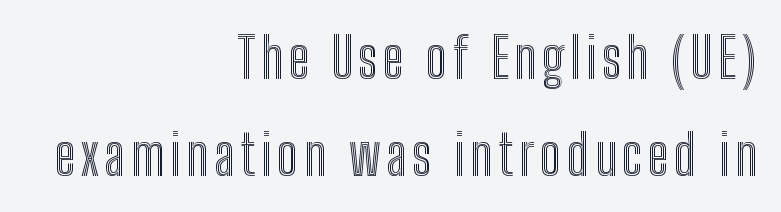
Q: Is the text italic (slanted)? A: No, it is upright.
Q: Is the text underlined? A: No.
Q: How is the paragraph aligned? A: Right-aligned.
Q: Width (condensed, normal, or wide)? A: Condensed.
Q: x-height? A: Medium.
Q: Monospaced? A: No.
